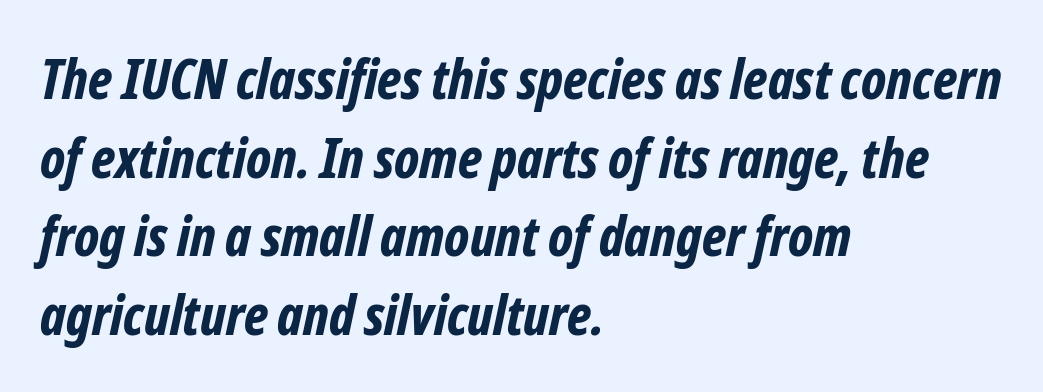
Q: Is the text bold? A: Yes.
Q: Is the text italic (slanted)? A: Yes, it leans right by about 12 degrees.
Q: Is the text underlined? A: No.
Q: How is the paragraph aligned? A: Left-aligned.
Q: Is the spacing between letters normal or unusually wide? A: Normal.
Q: Is the spacing between lines tight, normal or loose? A: Normal.
Q: Width (condensed, normal, or wide)? A: Condensed.
Q: Stroke contrast? A: Low.
Q: x-height? A: Medium.
Q: Monospaced? A: No.
